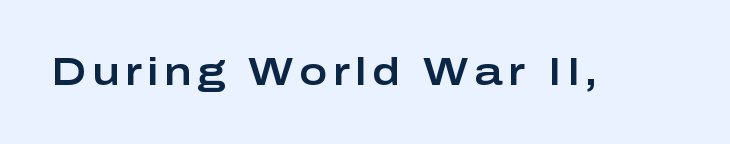
{"serif": "no", "italic": "no", "width": "wide", "stroke_contrast": "low", "x_height": "medium", "monospaced": "no", "underline": "no", "glyph_px": 38}
